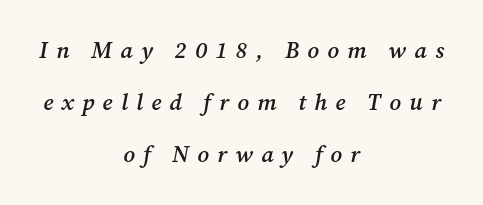
Italic: yes, the glyphs are oblique. Leading is clearly above the norm, producing a sparse column. What weight is shown? A semibold, between regular and bold. One-word summary of the alignment: center. The area under the type is left untouched. The tracking reads as deliberately expanded to a designer's eye.
